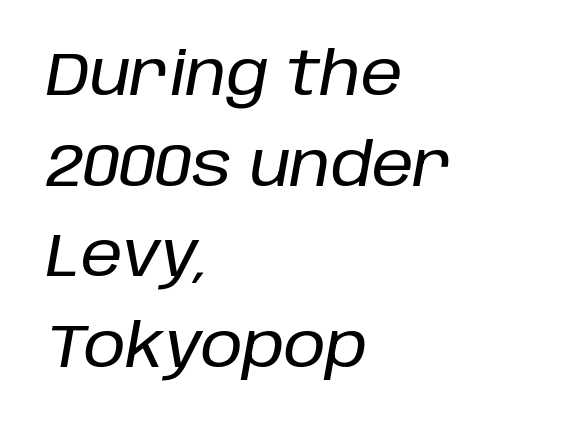
{"italic": "yes", "lean": "right", "slant_degrees": 10, "width": "normal", "stroke_contrast": "low", "x_height": "large", "monospaced": "no", "underline": "no", "align": "left", "line_spacing": "normal", "line_spacing_ratio": 1.51, "letter_spacing": "normal", "letter_spacing_em": 0.0, "glyph_px": 60}
